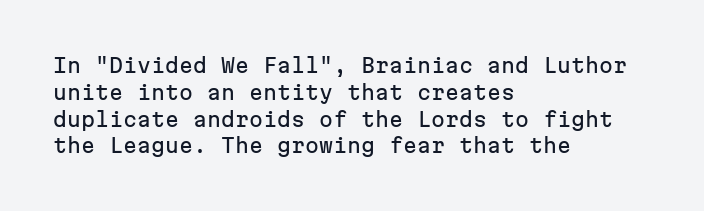
Q: Is the text italic (slanted)? A: No, it is upright.
Q: Is the text underlined? A: No.
Q: How is the paragraph aligned? A: Left-aligned.
Q: Is the spacing between letters normal or unusually wide? A: Normal.
Q: Is the spacing between lines tight, normal or loose? A: Normal.
